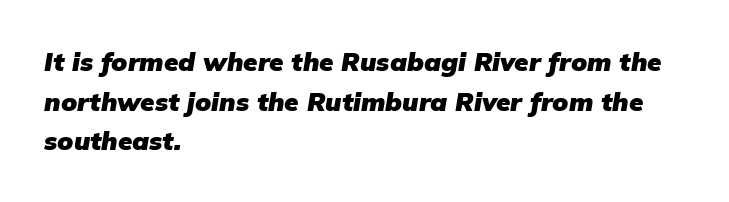
Casual observation: everything's shoved over to the left. Decoration check: the copy has no underline. Quick note: interline space is typical. Weight check: bold — yes, fully. How are the letters spaced? Ordinarily, with no added tracking.
